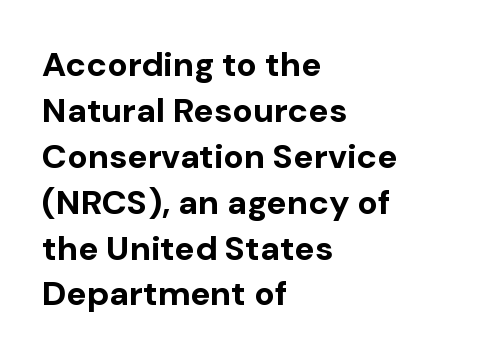
The image shows 34 px bold sans-serif type, upright; set left-aligned, normal line spacing (1.35x), normal letter spacing, not underlined; low stroke contrast and a medium x-height.
